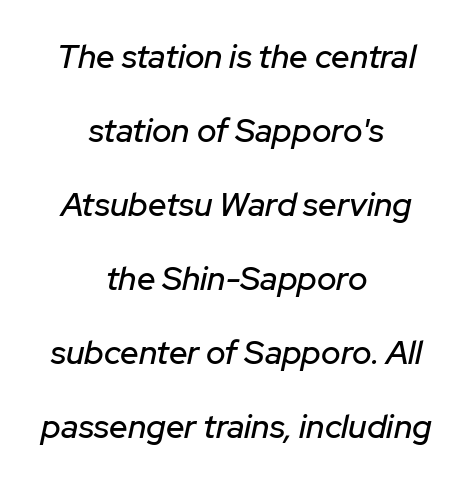
Q: Is the text italic (slanted)? A: Yes, it leans right by about 12 degrees.
Q: Is the text underlined? A: No.
Q: How is the paragraph aligned? A: Centered.
Q: Is the spacing between letters normal or unusually wide? A: Normal.
Q: Is the spacing between lines tight, normal or loose? A: Loose.
Q: Width (condensed, normal, or wide)? A: Normal.
Q: Stroke contrast? A: Low.
Q: x-height? A: Medium.
Q: Monospaced? A: No.
